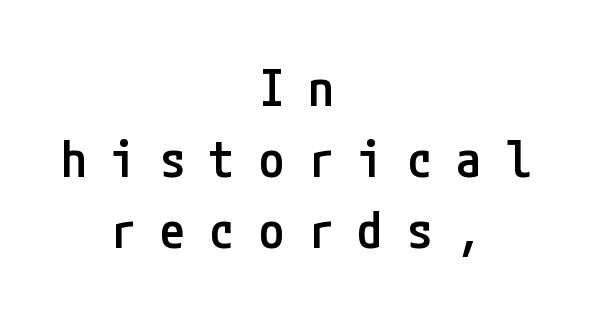
Someone cranked the tracking dial way up on this one. Which margin do the lines hug? Neither — every line sits in the middle. This is roman type, the default non-slanted kind. One glance says typical: line gaps are just what's usual.
